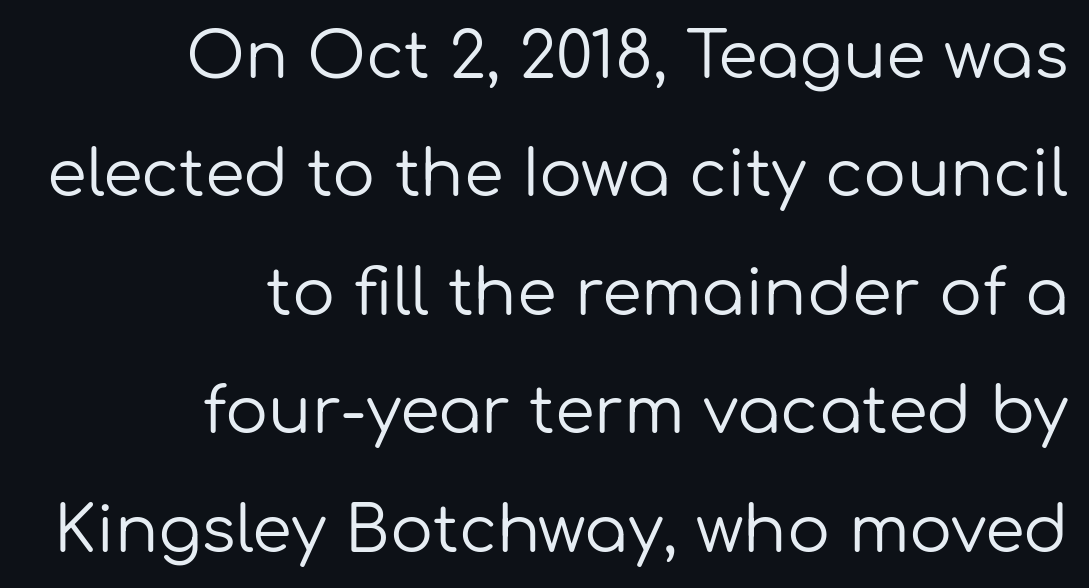
The image shows 64 px regular-weight sans-serif type, upright; set right-aligned, line spacing 1.85x, normal letter spacing, not underlined; low stroke contrast and a medium x-height.
